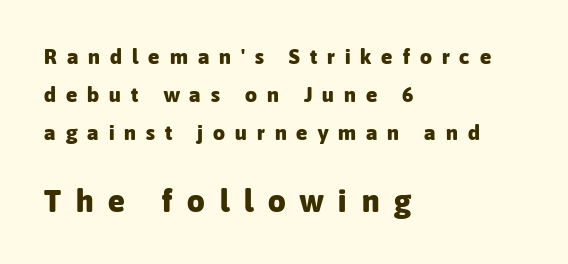
The image shows 31 px heavy sans-serif type, upright; set left-aligned, line spacing 1.82x, unusually wide letter spacing (+0.48 em), not underlined; the second (bottom) block is 1.48x larger; low stroke contrast and a medium x-height.
